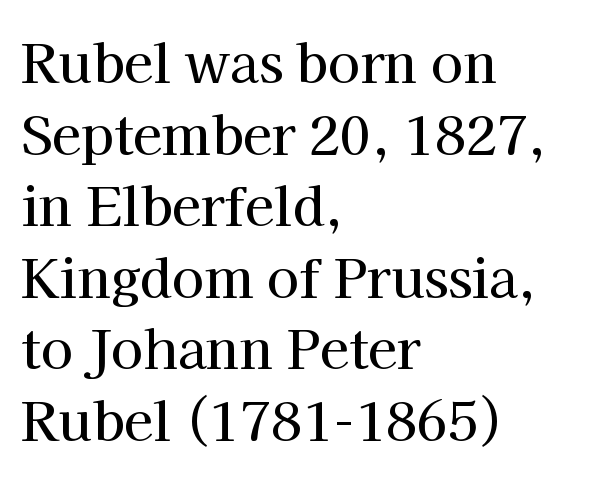
Q: Is the text italic (slanted)? A: No, it is upright.
Q: Is the typeface a serif or a sans-serif typeface? A: Serif.
Q: Is the text underlined? A: No.
Q: How is the paragraph aligned? A: Left-aligned.
Q: Is the spacing between letters normal or unusually wide? A: Normal.
Q: Is the spacing between lines tight, normal or loose? A: Normal.
Q: Width (condensed, normal, or wide)? A: Normal.
Q: Stroke contrast? A: High.
Q: x-height? A: Medium.
Q: Monospaced? A: No.
